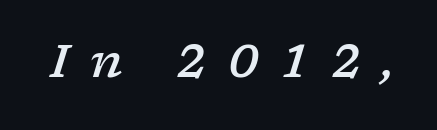
The image shows 45 px semibold, wide serif type, italic (leaning right); set unusually wide letter spacing (+0.47 em), not underlined; low stroke contrast and a medium x-height.
